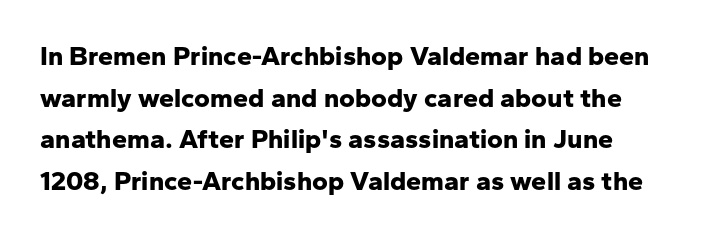
The image shows 27 px bold type, upright; set normal line spacing (1.54x), normal letter spacing, not underlined.
